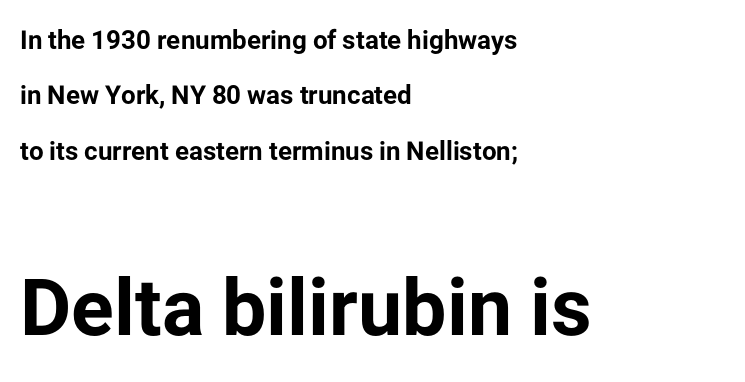
Q: Is the text bold? A: Yes.
Q: Is the text italic (slanted)? A: No, it is upright.
Q: Is the typeface a serif or a sans-serif typeface? A: Sans-serif.
Q: Is the text underlined? A: No.
Q: How is the paragraph aligned? A: Left-aligned.
Q: Is the spacing between letters normal or unusually wide? A: Normal.
Q: Is the spacing between lines tight, normal or loose? A: Loose.
Q: Which block of text is set in a larger size, the first (top) or the second (bottom)? A: The second (bottom) one.
Q: Width (condensed, normal, or wide)? A: Normal.
Q: Stroke contrast? A: Low.
Q: x-height? A: Medium.
Q: Monospaced? A: No.
